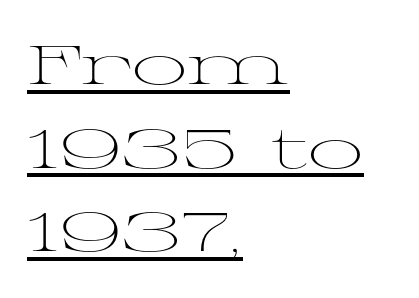
The image shows 55 px light, wide serif type, upright; set left-aligned, normal line spacing (1.52x), normal letter spacing, underlined; medium stroke contrast and a medium x-height.
